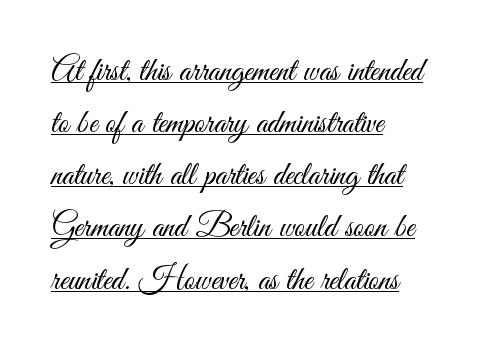
Q: Is the text bold? A: No.
Q: Is the text italic (slanted)? A: Yes.
Q: Is the typeface a serif or a sans-serif typeface? A: Sans-serif.
Q: Is the text underlined? A: Yes.
Q: How is the paragraph aligned? A: Left-aligned.
Q: Is the spacing between letters normal or unusually wide? A: Normal.
Q: Is the spacing between lines tight, normal or loose? A: Normal.
Q: Width (condensed, normal, or wide)? A: Condensed.
Q: Stroke contrast? A: Medium.
Q: x-height? A: Small.
Q: Monospaced? A: No.
